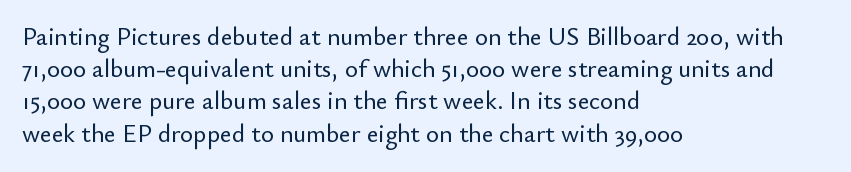
The image shows 25 px text type, upright; set left-aligned, normal line spacing (1.29x), normal letter spacing, not underlined.
